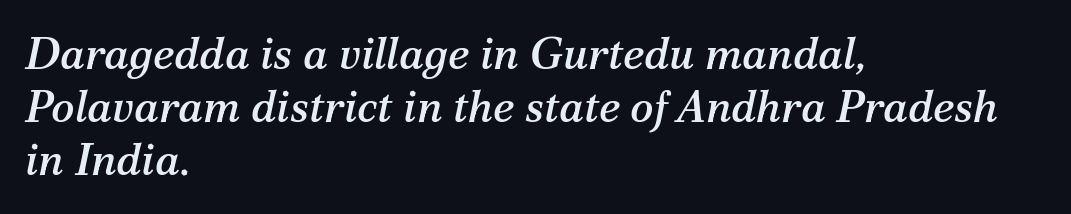
The image shows 44 px serif type, italic (leaning right); set left-aligned, line spacing 1.2x, normal letter spacing, not underlined; medium stroke contrast and a medium x-height.
